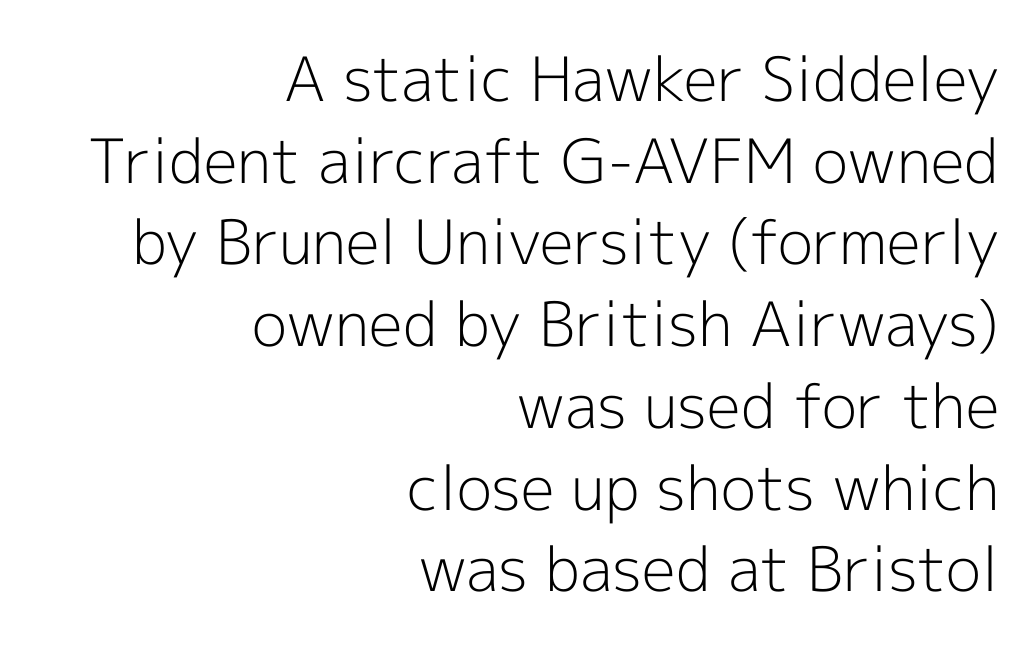
The image shows 61 px light sans-serif type, upright; set right-aligned, normal line spacing (1.34x), normal letter spacing, not underlined; a medium x-height.
